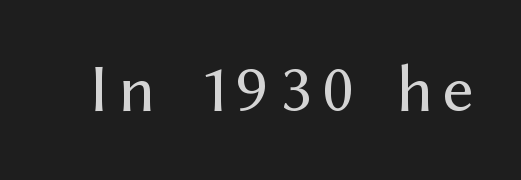
The image shows 68 px regular-weight sans-serif type, upright; set not underlined; medium stroke contrast and a medium x-height.
